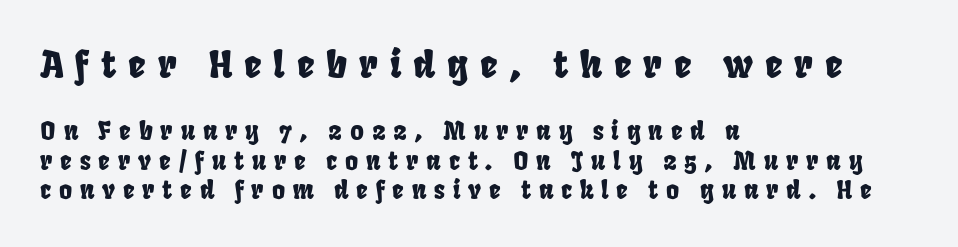
{"serif": "no", "width": "condensed", "stroke_contrast": "low", "x_height": "large", "monospaced": "no", "underline": "no", "align": "left", "line_spacing_ratio": 1.18, "letter_spacing": "wide", "letter_spacing_em": 0.31, "larger_block": "first", "size_ratio": 1.52, "glyph_px": 38}
